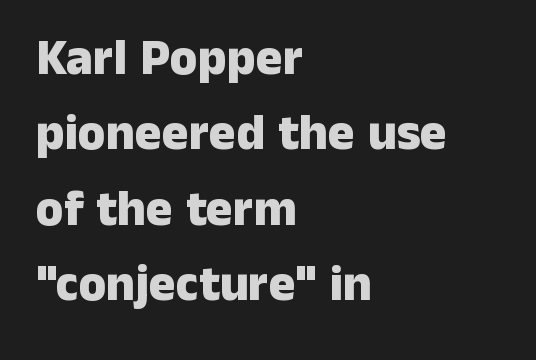
The image shows 50 px heavy sans-serif type, upright; set left-aligned, normal line spacing (1.51x), normal letter spacing, not underlined; low stroke contrast and a medium x-height.
